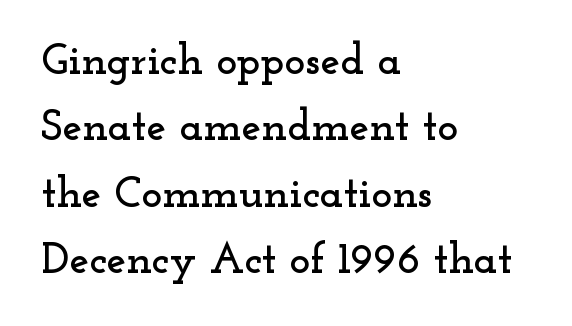
The image shows 44 px wide serif type, upright; set left-aligned, normal line spacing (1.51x), normal letter spacing, not underlined; low stroke contrast and a small x-height.
